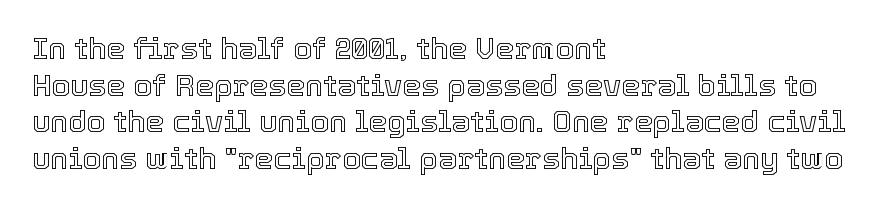
Ordinary non-slanted type is in use. Varying glyph widths throughout — classic text-font behaviour. The letterforms sit shoulder to shoulder at normal distance. A student would call this left alignment; a typographer would say flush left, rag right.
